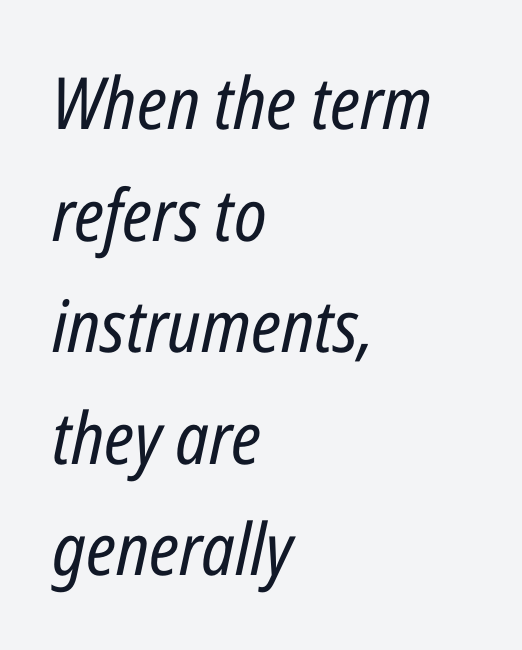
The image shows 72 px regular-weight, condensed type, italic (leaning right); set left-aligned, normal line spacing (1.55x), normal letter spacing, not underlined; low stroke contrast and a medium x-height.
